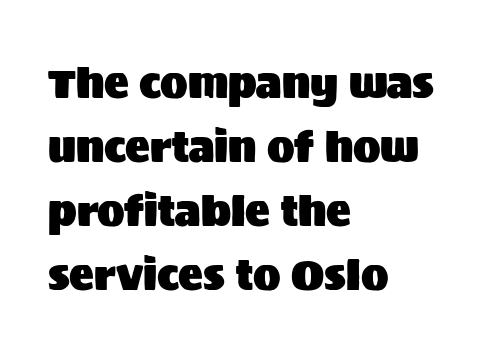
Summary of vertical rhythm: regular, with standard interline spacing. Is there any slant? The stems are plumb. Observe the ordinary spacing: letters are neighbours, not strangers. The face used here is proportionally spaced, like ordinary book or web type.
